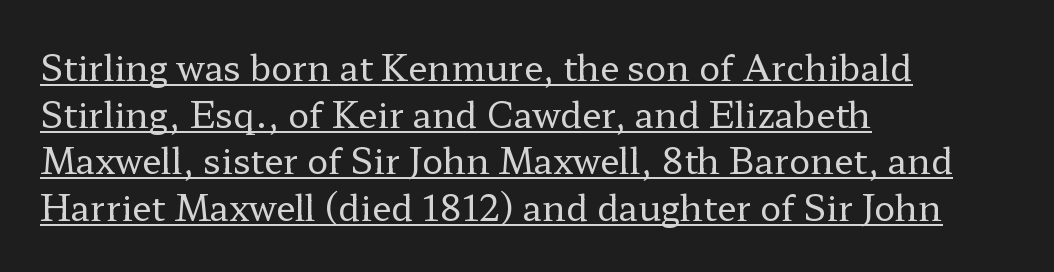
Q: Is the text bold? A: No.
Q: Is the text italic (slanted)? A: No, it is upright.
Q: Is the typeface a serif or a sans-serif typeface? A: Serif.
Q: Is the text underlined? A: Yes.
Q: How is the paragraph aligned? A: Left-aligned.
Q: Is the spacing between letters normal or unusually wide? A: Normal.
Q: Is the spacing between lines tight, normal or loose? A: Normal.
Q: Width (condensed, normal, or wide)? A: Wide.
Q: Stroke contrast? A: Low.
Q: x-height? A: Medium.
Q: Monospaced? A: No.
